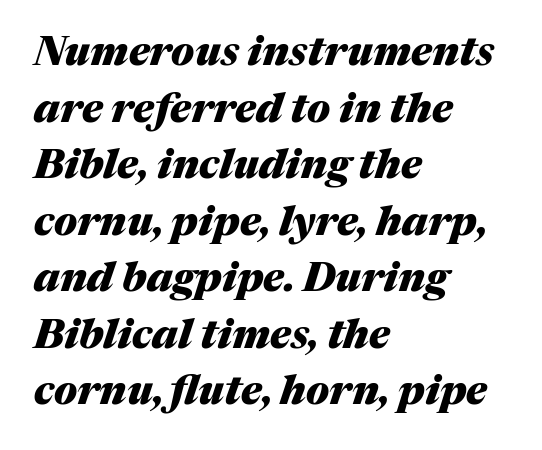
The image shows 41 px heavy type, italic (leaning right); set left-aligned, normal line spacing (1.38x), normal letter spacing, not underlined; medium stroke contrast and a medium x-height.
